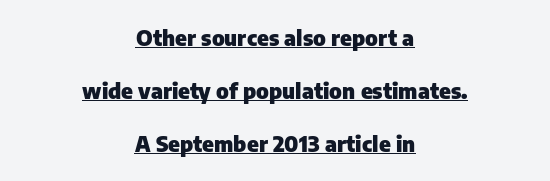
Q: Is the text bold? A: Yes.
Q: Is the text italic (slanted)? A: No, it is upright.
Q: Is the text underlined? A: Yes.
Q: How is the paragraph aligned? A: Centered.
Q: Is the spacing between letters normal or unusually wide? A: Normal.
Q: Is the spacing between lines tight, normal or loose? A: Loose.
